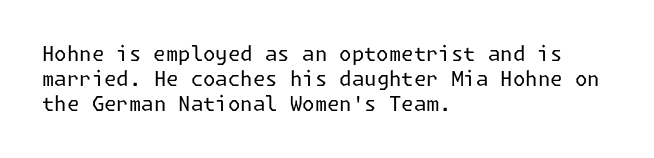
{"italic": "no", "bold": "no", "underline": "no", "align": "left", "line_spacing": "normal", "line_spacing_ratio": 1.26, "letter_spacing": "normal", "letter_spacing_em": 0.0, "glyph_px": 20}
